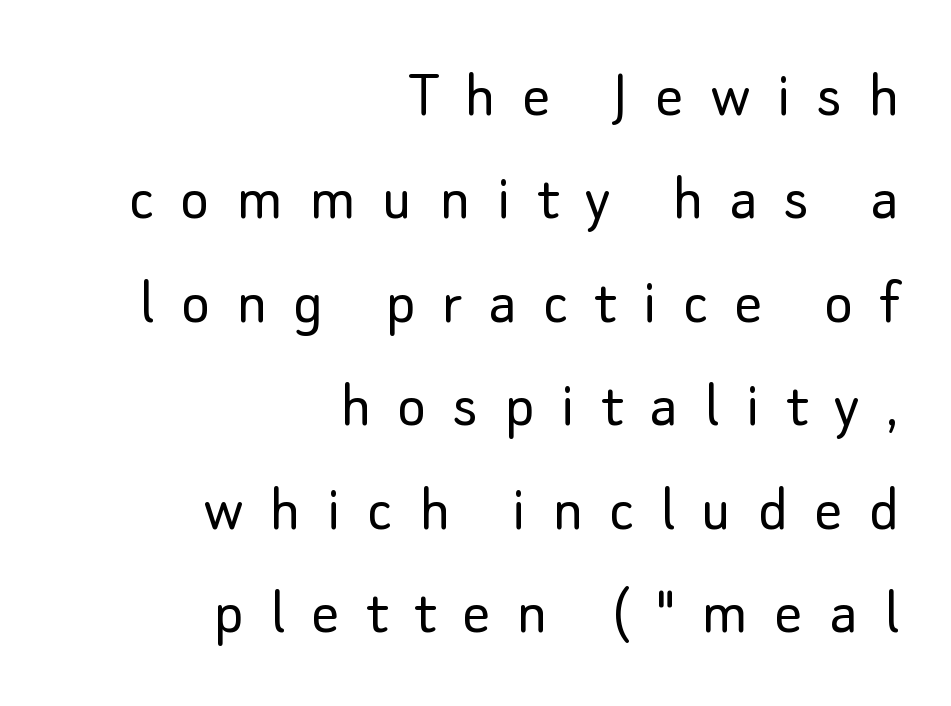
{"serif": "no", "italic": "no", "bold": "no", "weight": "light", "width": "normal", "stroke_contrast": "low", "x_height": "small", "monospaced": "no", "underline": "no", "align": "right", "line_spacing": "normal", "line_spacing_ratio": 1.5, "letter_spacing": "wide", "letter_spacing_em": 0.38, "glyph_px": 69}
